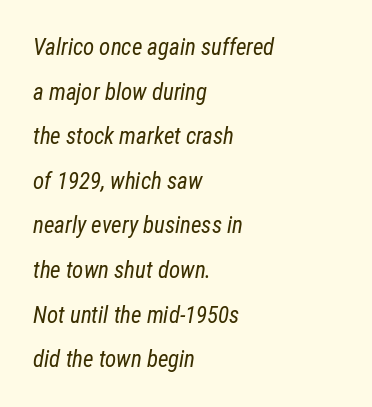
Q: Is the text bold? A: No.
Q: Is the text italic (slanted)? A: Yes, it leans right by about 12 degrees.
Q: Is the text underlined? A: No.
Q: How is the paragraph aligned? A: Left-aligned.
Q: Is the spacing between letters normal or unusually wide? A: Normal.
Q: Is the spacing between lines tight, normal or loose? A: Loose.
